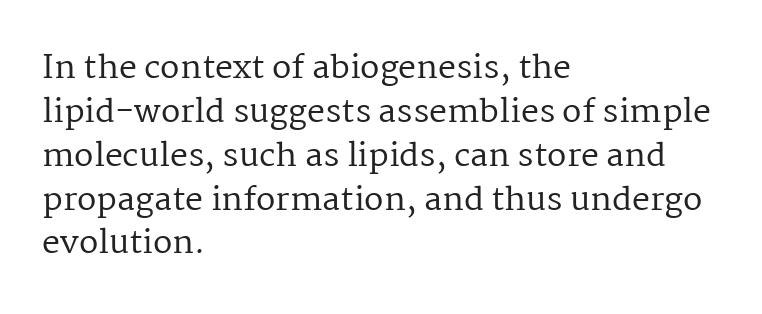
{"serif": "yes", "italic": "no", "bold": "no", "weight": "regular", "width": "normal", "stroke_contrast": "medium", "x_height": "medium", "monospaced": "no", "underline": "no", "align": "left", "line_spacing": "normal", "line_spacing_ratio": 1.37, "letter_spacing": "normal", "letter_spacing_em": 0.0, "glyph_px": 32}
